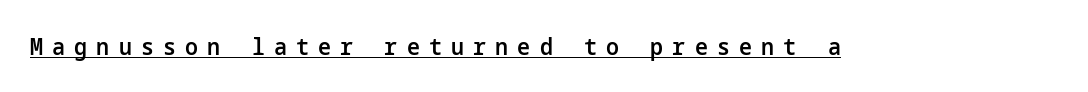
Italic? Not at all — the glyphs are vertical. These lines carry some extra weight — a demibold, not a full bold. Honestly, the underline is the first thing you notice here. In terms of letterspacing, this is a distinctly airy, spread setting.
